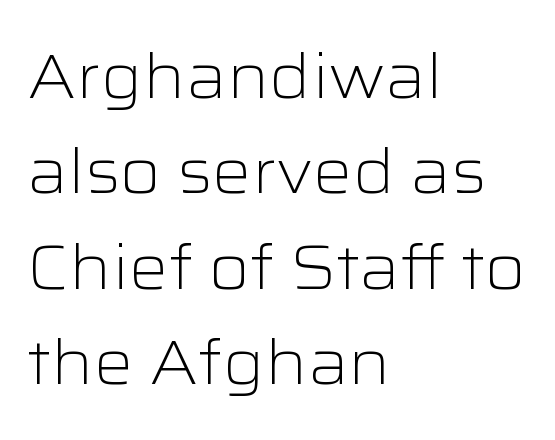
The image shows 62 px light, wide sans-serif type, upright; set left-aligned, normal line spacing (1.54x), normal letter spacing, not underlined; low stroke contrast and a medium x-height.
